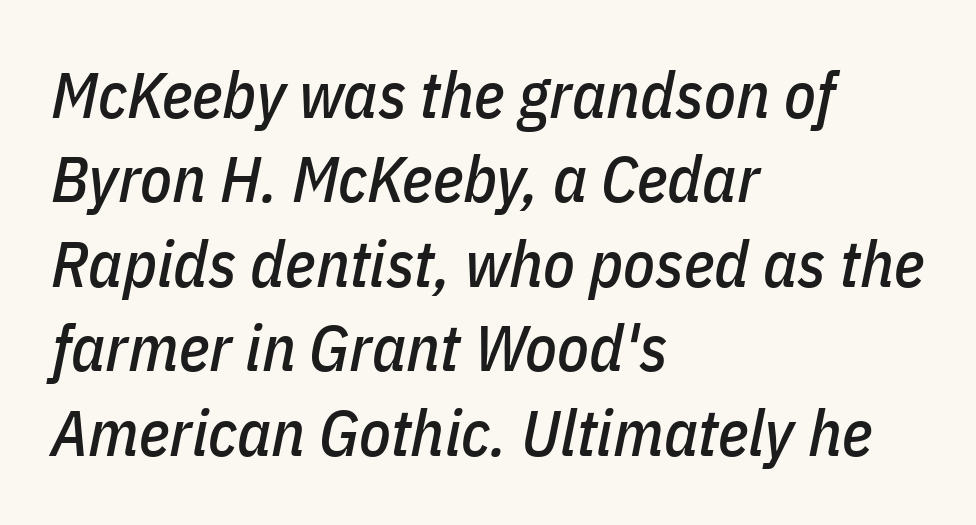
{"italic": "yes", "lean": "right", "slant_degrees": 11, "width": "condensed", "stroke_contrast": "low", "x_height": "medium", "monospaced": "no", "underline": "no", "align": "left", "line_spacing": "normal", "line_spacing_ratio": 1.3, "letter_spacing": "normal", "letter_spacing_em": 0.0, "glyph_px": 65}
